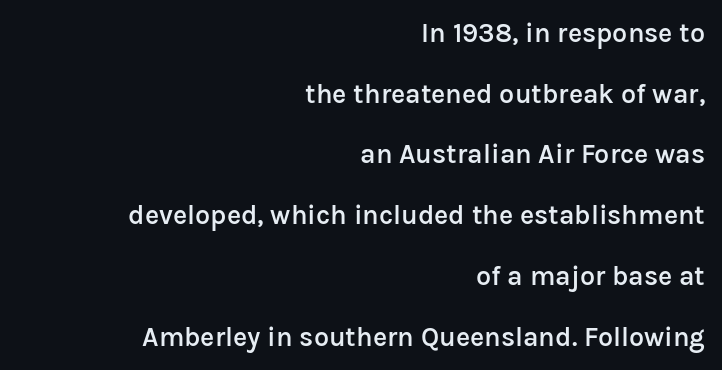
The typography opts for an upright posture over an oblique one. The string is rendered with underlining switched off. I'd describe the lettering as semibold — firm but not a full bold. How are the letters spaced? Ordinarily, with no added tracking. Visually the block forms a straight wall on the right and a jagged coastline on the left.
